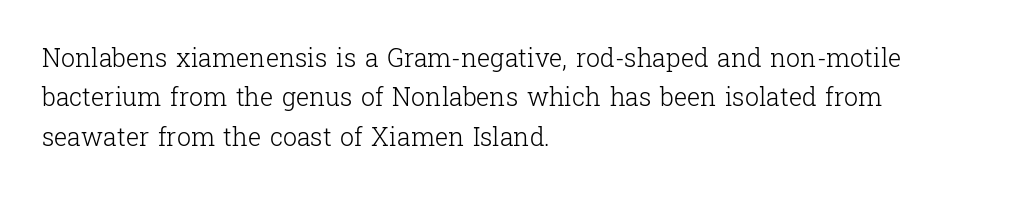
This block has exactly the height ordinary leading produces. Heft: none added — not bold. The face used here is rendered with its standard letterfit. Horizontally, the lines are justified to the leading edge only.
